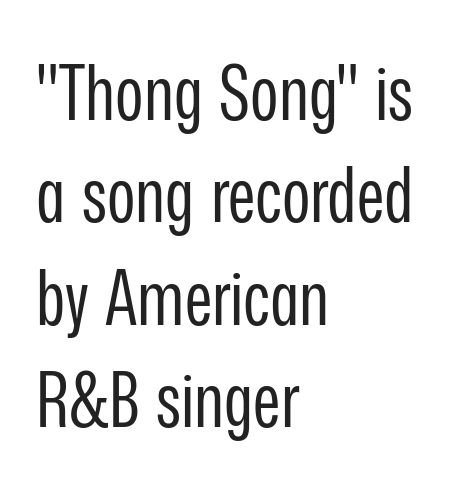
{"serif": "no", "italic": "no", "bold": "no", "weight": "regular", "width": "condensed", "stroke_contrast": "low", "x_height": "medium", "monospaced": "no", "underline": "no", "align": "left", "line_spacing": "normal", "line_spacing_ratio": 1.33, "letter_spacing": "normal", "letter_spacing_em": 0.0, "glyph_px": 77}
